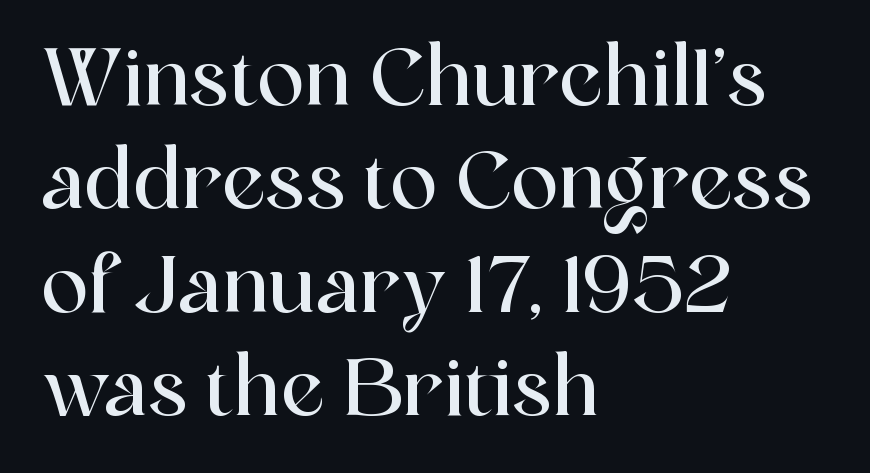
The image shows 79 px serif type, upright; set left-aligned, normal line spacing (1.31x), normal letter spacing, not underlined; a medium x-height.
